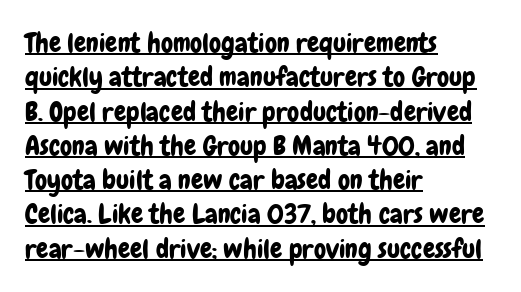
Q: Is the text italic (slanted)? A: No, it is upright.
Q: Is the text underlined? A: Yes.
Q: How is the paragraph aligned? A: Left-aligned.
Q: Is the spacing between letters normal or unusually wide? A: Normal.
Q: Is the spacing between lines tight, normal or loose? A: Normal.
